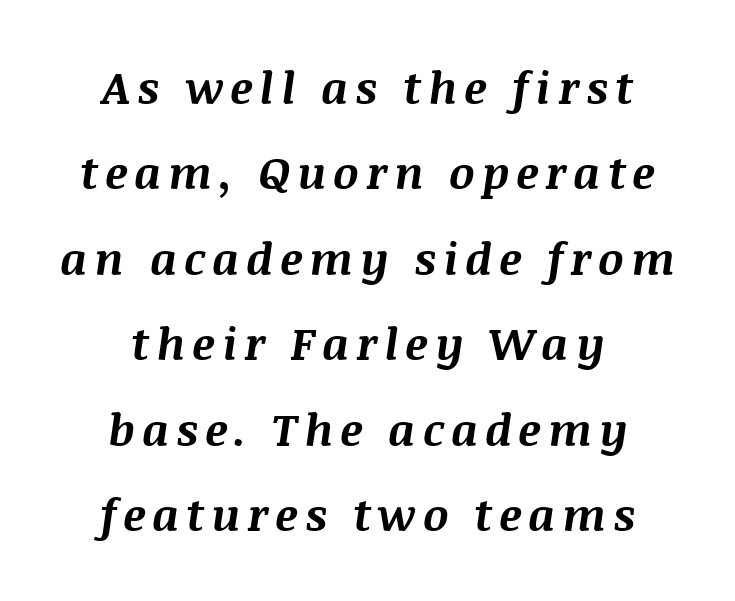
Q: Is the text bold? A: Yes.
Q: Is the text italic (slanted)? A: Yes, it leans right by about 8 degrees.
Q: Is the text underlined? A: No.
Q: How is the paragraph aligned? A: Centered.
Q: Is the spacing between lines tight, normal or loose? A: Loose.
Q: Width (condensed, normal, or wide)? A: Normal.
Q: Stroke contrast? A: Medium.
Q: x-height? A: Large.
Q: Monospaced? A: No.
